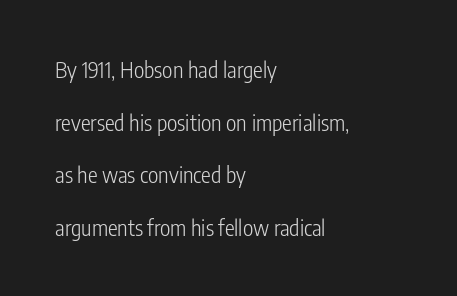
The image shows 22 px text type, upright; set left-aligned, loose line spacing (2.39x), normal letter spacing, not underlined.
